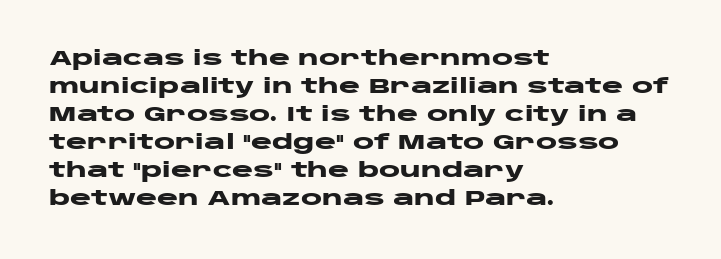
Its strokes are broad and dark, the hallmark of bold type. Plain, unruled lines of type. The paragraph shown leans on its left margin. Reading down the column, the eye jumps a familiar distance to each next line. Vertical strokes here are truly vertical.
